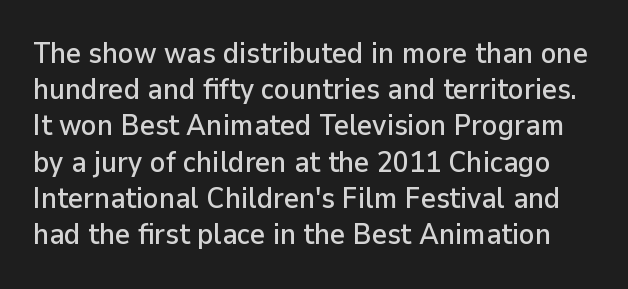
The characters display no serif detailing; their extremities are plain. Italic: no, the glyphs are upright roman. Rule under the text: the space is simply empty. Summary of vertical rhythm: regular, with standard interline spacing.
